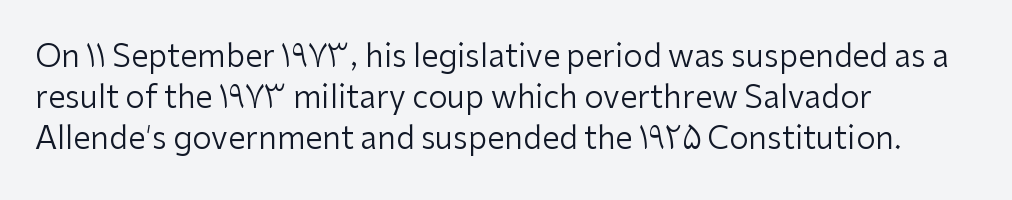
The lines sit at an ordinary, default distance from one another. The typesetter chose a ragged-right arrangement here. Serif or sans? Sans — the stroke terminals are bare. Nobody touched the tracking dial on this one. No heavy texture on the line: the type isn't bold.
